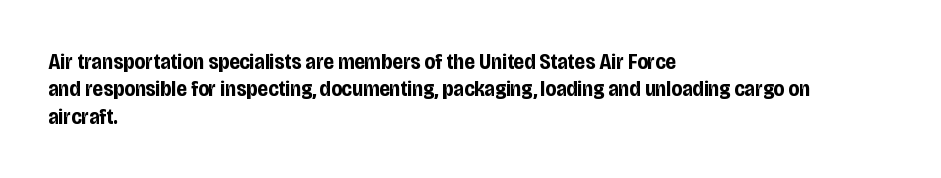
{"italic": "no", "bold": "yes", "underline": "no", "align": "left", "line_spacing": "normal", "line_spacing_ratio": 1.25, "letter_spacing": "normal", "letter_spacing_em": 0.0, "glyph_px": 22}
